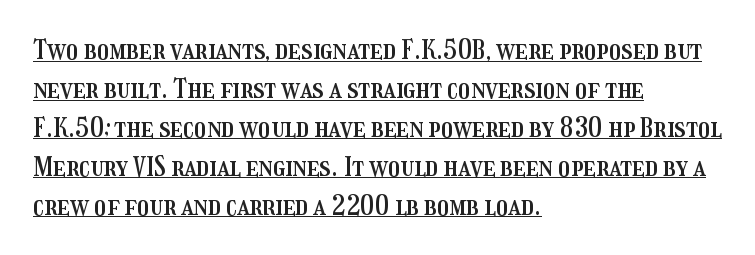
The image shows 27 px text type, upright; set left-aligned, normal line spacing (1.44x), normal letter spacing, underlined.
